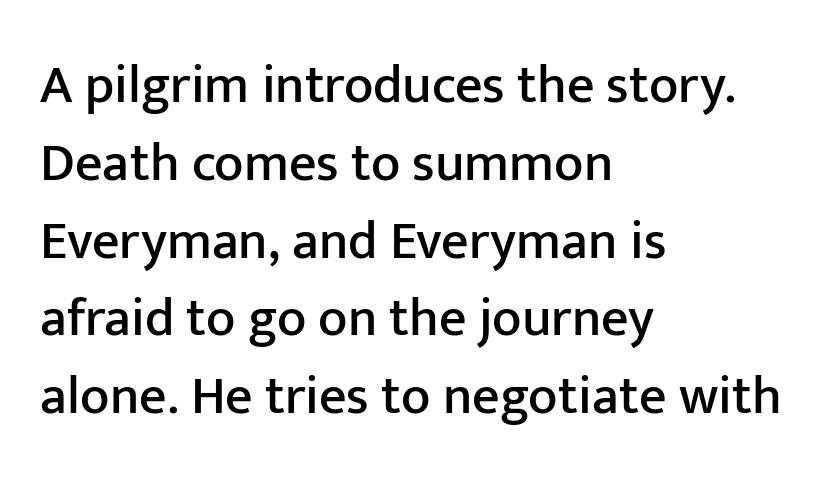
The image shows 54 px sans-serif type, upright; set left-aligned, normal line spacing (1.44x), normal letter spacing, not underlined; low stroke contrast and a medium x-height.
